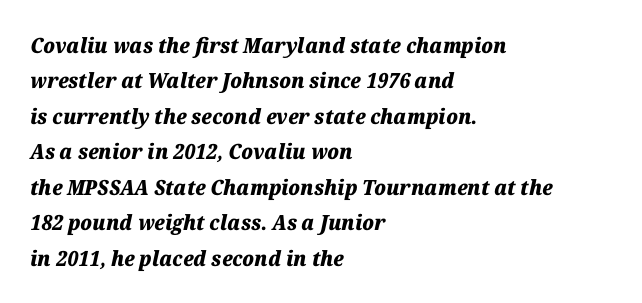
The sample has been set heavy, in full bold. Rule under the text: the space is simply empty. The letterforms sit shoulder to shoulder at normal distance. Visually the block forms a straight wall on the left and a jagged coastline on the right. The rendering uses a moderate line-height, typical for paragraphs. Italic? Definitely — the glyphs are oblique.
